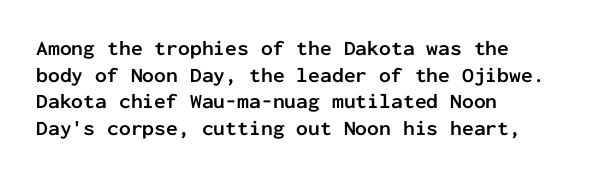
The image shows 21 px bold type, upright; set left-aligned, normal line spacing (1.27x), normal letter spacing, not underlined.
